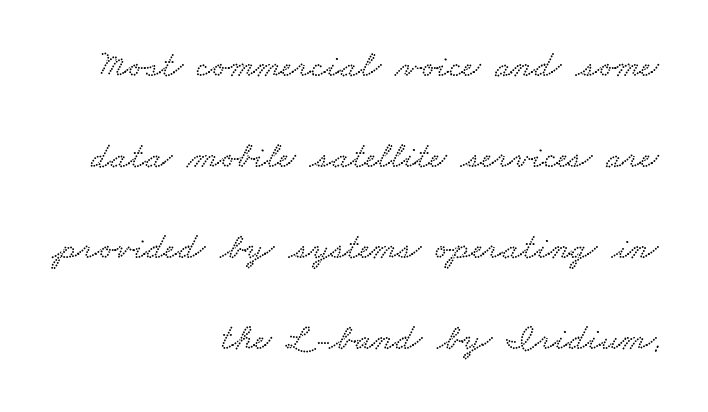
Q: Is the text underlined? A: No.
Q: How is the paragraph aligned? A: Right-aligned.
Q: Is the spacing between letters normal or unusually wide? A: Normal.
Q: Is the spacing between lines tight, normal or loose? A: Loose.
Q: Width (condensed, normal, or wide)? A: Wide.
Q: Stroke contrast? A: Low.
Q: x-height? A: Small.
Q: Monospaced? A: No.
